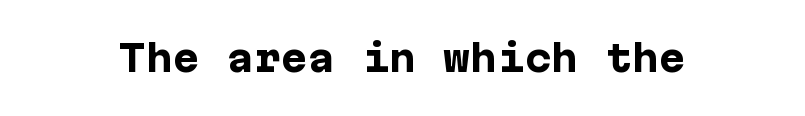
{"serif": "no", "italic": "no", "bold": "yes", "weight": "heavy", "width": "normal", "stroke_contrast": "low", "x_height": "medium", "underline": "no", "letter_spacing": "normal", "letter_spacing_em": 0.0, "glyph_px": 36}
